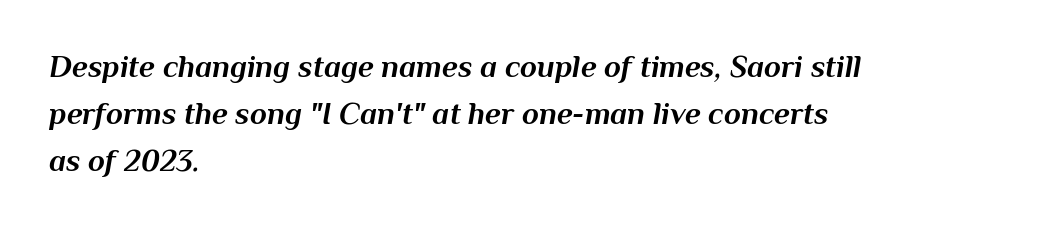
The image shows 31 px bold type, italic (leaning right); set left-aligned, normal line spacing (1.52x), normal letter spacing, not underlined; medium stroke contrast and a medium x-height.
